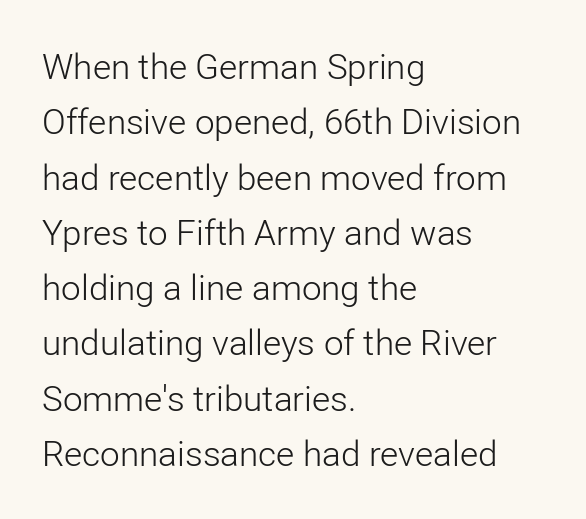
Q: Is the text bold? A: No.
Q: Is the text italic (slanted)? A: No, it is upright.
Q: Is the typeface a serif or a sans-serif typeface? A: Sans-serif.
Q: Is the text underlined? A: No.
Q: How is the paragraph aligned? A: Left-aligned.
Q: Is the spacing between letters normal or unusually wide? A: Normal.
Q: Is the spacing between lines tight, normal or loose? A: Normal.
Q: Width (condensed, normal, or wide)? A: Normal.
Q: Stroke contrast? A: Low.
Q: x-height? A: Medium.
Q: Monospaced? A: No.
